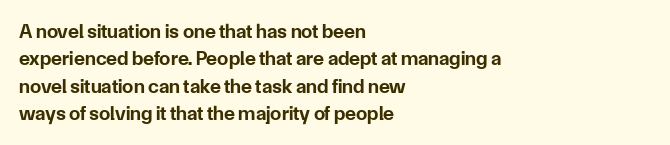
Q: Is the text bold? A: Yes.
Q: Is the text italic (slanted)? A: No, it is upright.
Q: Is the text underlined? A: No.
Q: How is the paragraph aligned? A: Left-aligned.
Q: Is the spacing between letters normal or unusually wide? A: Normal.
Q: Is the spacing between lines tight, normal or loose? A: Normal.
